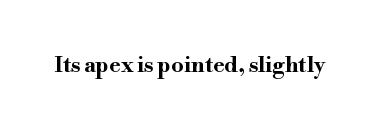
{"italic": "no", "bold": "yes", "underline": "no", "letter_spacing": "normal", "letter_spacing_em": 0.0, "glyph_px": 22}
